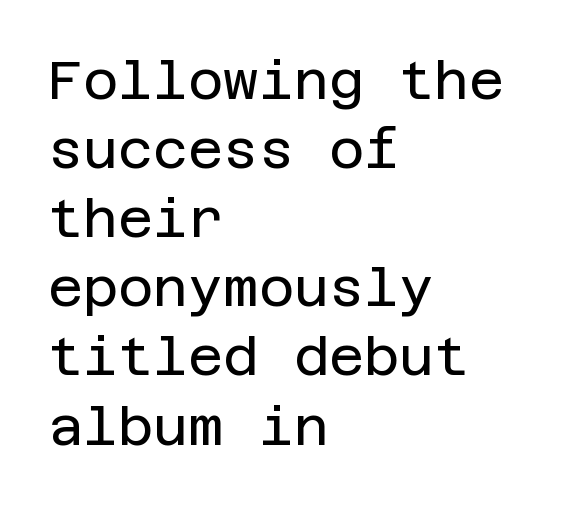
The image shows 54 px regular-weight sans-serif type, upright; set left-aligned, normal line spacing (1.28x), normal letter spacing, not underlined; low stroke contrast and a large x-height.
